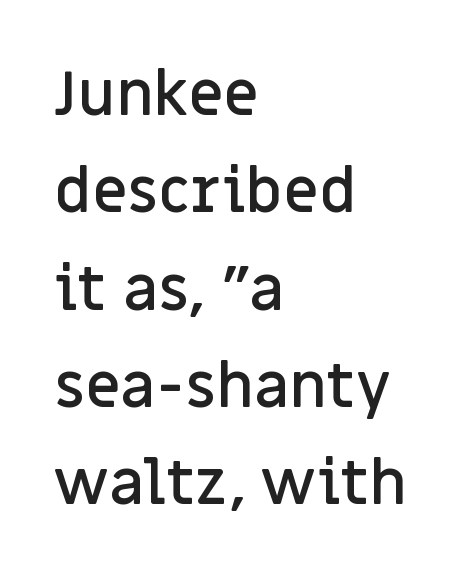
Default kerning and tracking; the words read as compact shapes. This sample has the flowing, uneven cadence of proportional lettering. The axis of the letterforms is exactly vertical. Examine the stroke ends and you'll find no serifs.
